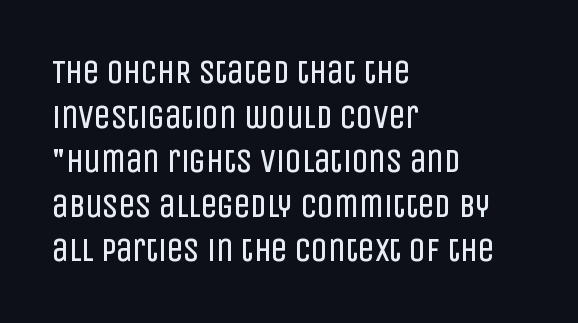
{"serif": "no", "italic": "no", "bold": "no", "weight": "regular", "width": "condensed", "stroke_contrast": "low", "x_height": "large", "monospaced": "no", "underline": "no", "align": "left", "line_spacing": "normal", "line_spacing_ratio": 1.35, "letter_spacing": "normal", "letter_spacing_em": 0.0, "glyph_px": 33}
